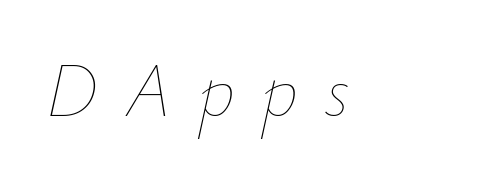
{"italic": "yes", "lean": "right", "slant_degrees": 12, "bold": "no", "weight": "thin", "width": "normal", "stroke_contrast": "low", "x_height": "small", "monospaced": "no", "underline": "no", "letter_spacing": "wide", "letter_spacing_em": 0.34, "glyph_px": 78}
